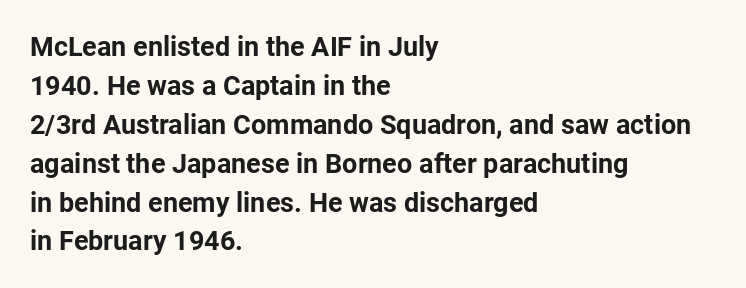
Line starts are locked; line ends wander. On the weight axis this lands at bold, roughly 700. Italic: no, the glyphs are upright roman. Glance below the letters and you will spot only blank space.
